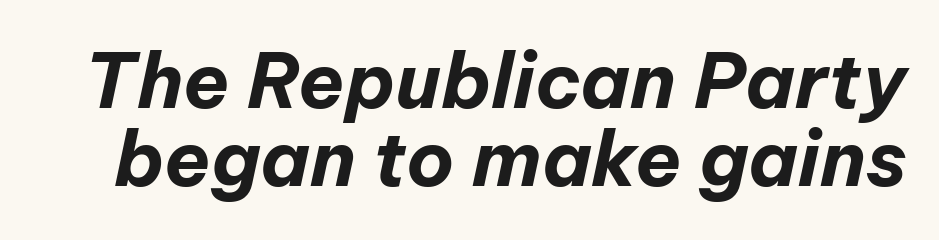
{"italic": "yes", "lean": "right", "slant_degrees": 12, "bold": "yes", "weight": "bold", "width": "normal", "stroke_contrast": "low", "x_height": "medium", "monospaced": "no", "underline": "no", "line_spacing": "tight", "line_spacing_ratio": 1.03, "letter_spacing": "normal", "letter_spacing_em": 0.0, "glyph_px": 76}
